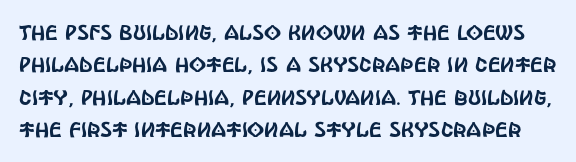
The image shows 21 px text type, upright; set normal line spacing (1.54x), normal letter spacing, not underlined.
